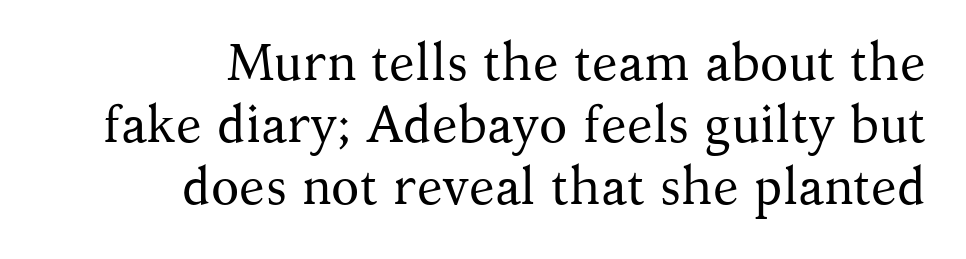
{"serif": "yes", "italic": "no", "bold": "no", "weight": "regular", "width": "normal", "stroke_contrast": "medium", "x_height": "medium", "monospaced": "no", "underline": "no", "align": "right", "line_spacing_ratio": 1.19, "letter_spacing": "normal", "letter_spacing_em": 0.0, "glyph_px": 52}
